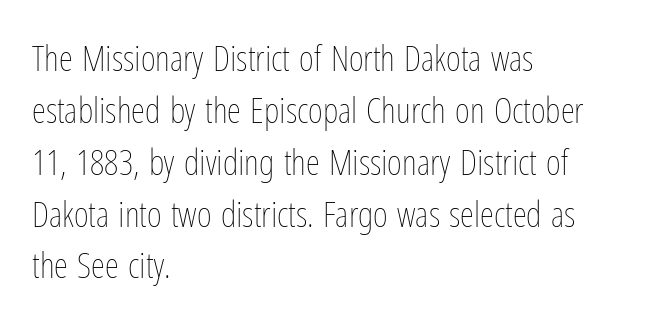
The image shows 36 px thin, condensed type, upright; set left-aligned, normal line spacing (1.44x), normal letter spacing, not underlined; low stroke contrast and a medium x-height.
